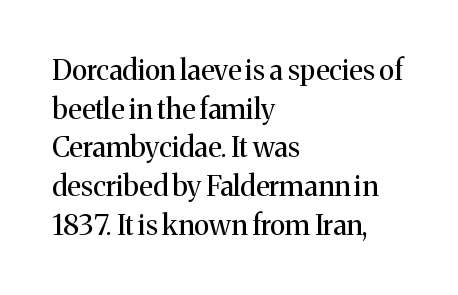
{"serif": "yes", "italic": "no", "bold": "no", "weight": "regular", "width": "normal", "stroke_contrast": "medium", "x_height": "medium", "monospaced": "no", "underline": "no", "align": "left", "line_spacing": "normal", "line_spacing_ratio": 1.38, "letter_spacing": "normal", "letter_spacing_em": 0.0, "glyph_px": 28}
